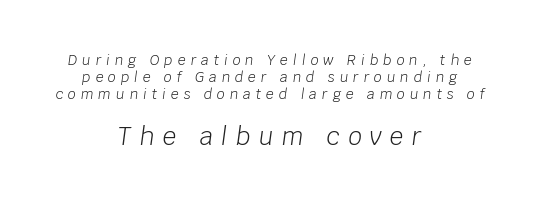
The lower block of text is set noticeably larger than the block above it. Inter-character spacing is expanded well beyond the font's built-in metrics. Lines of text with bare space underneath. One-word summary of the alignment: center.
